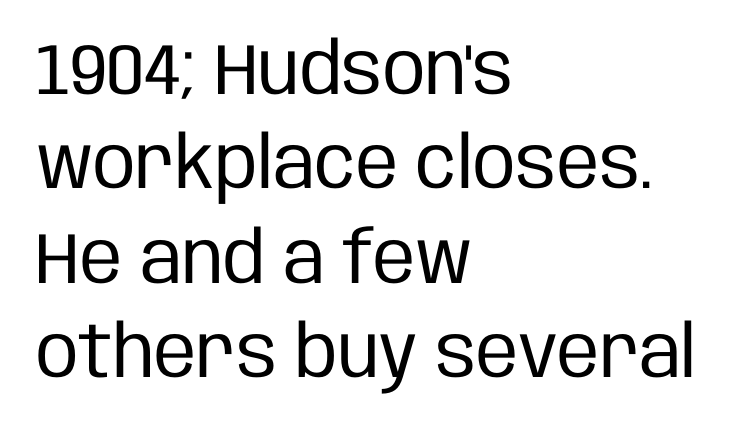
Q: Is the text bold? A: No.
Q: Is the text italic (slanted)? A: No, it is upright.
Q: Is the typeface a serif or a sans-serif typeface? A: Sans-serif.
Q: Is the text underlined? A: No.
Q: How is the paragraph aligned? A: Left-aligned.
Q: Is the spacing between letters normal or unusually wide? A: Normal.
Q: Is the spacing between lines tight, normal or loose? A: Normal.
Q: Width (condensed, normal, or wide)? A: Condensed.
Q: Stroke contrast? A: Low.
Q: x-height? A: Large.
Q: Monospaced? A: No.
